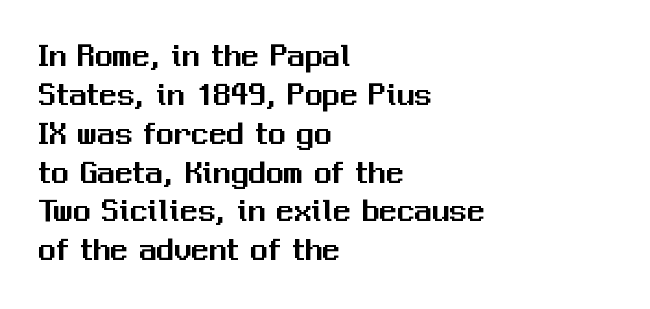
Q: Is the text italic (slanted)? A: No, it is upright.
Q: Is the typeface a serif or a sans-serif typeface? A: Sans-serif.
Q: Is the text underlined? A: No.
Q: How is the paragraph aligned? A: Left-aligned.
Q: Is the spacing between letters normal or unusually wide? A: Normal.
Q: Is the spacing between lines tight, normal or loose? A: Tight.
Q: Width (condensed, normal, or wide)? A: Normal.
Q: Stroke contrast? A: Medium.
Q: x-height? A: Medium.
Q: Monospaced? A: No.
